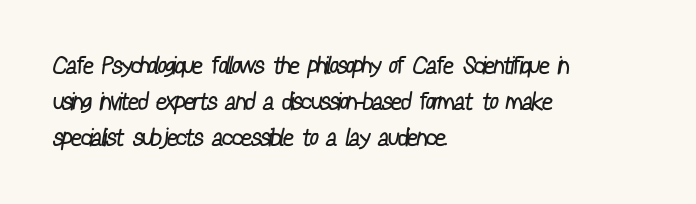
The image shows 24 px text type; set left-aligned, normal line spacing (1.51x), normal letter spacing, not underlined.
